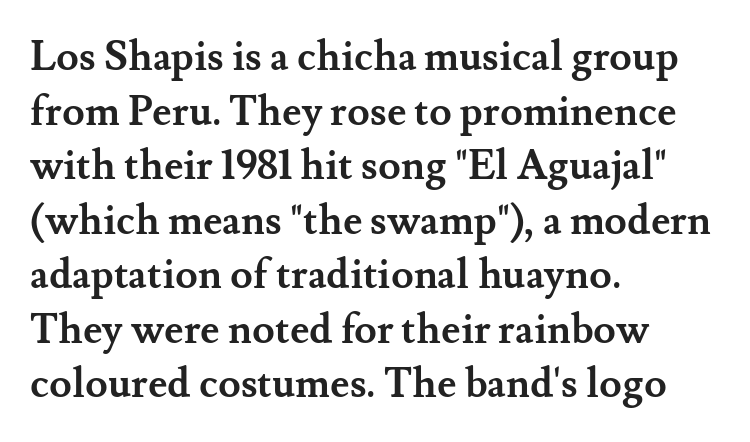
The image shows 41 px semibold serif type, upright; set left-aligned, normal line spacing (1.33x), normal letter spacing, not underlined; medium stroke contrast and a small x-height.
